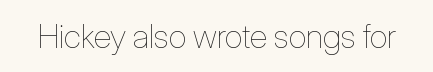
Is this a fixed-width face? No — the glyphs have proportional, varying widths. Upright lettering throughout. Is the type heavy? It reads as light-to-regular instead. Letter spacing: default. The space directly below the letters is spotless.
